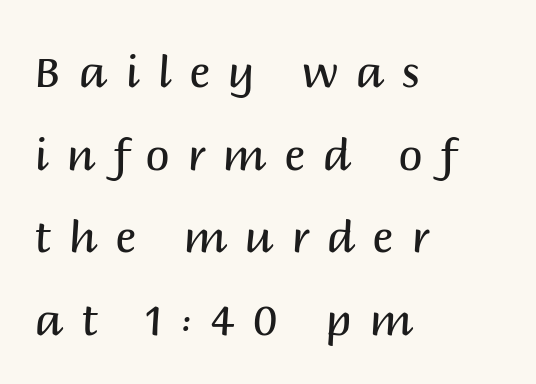
{"serif": "no", "bold": "no", "weight": "regular", "width": "normal", "stroke_contrast": "medium", "x_height": "large", "monospaced": "no", "underline": "no", "align": "left", "line_spacing_ratio": 1.88, "letter_spacing": "wide", "letter_spacing_em": 0.4, "glyph_px": 44}
